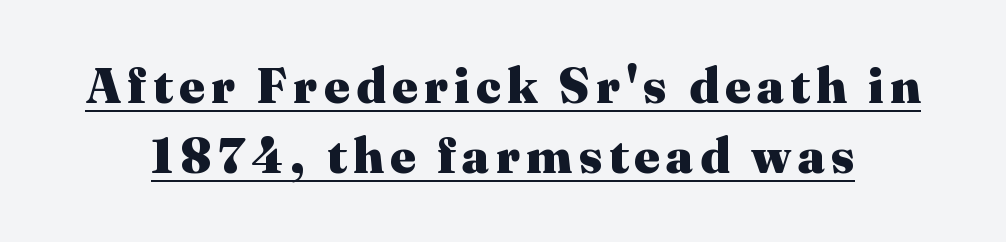
Q: Is the text bold? A: Yes.
Q: Is the text italic (slanted)? A: No, it is upright.
Q: Is the typeface a serif or a sans-serif typeface? A: Serif.
Q: Is the text underlined? A: Yes.
Q: Is the spacing between lines tight, normal or loose? A: Normal.
Q: Width (condensed, normal, or wide)? A: Normal.
Q: Stroke contrast? A: Medium.
Q: x-height? A: Medium.
Q: Monospaced? A: No.
